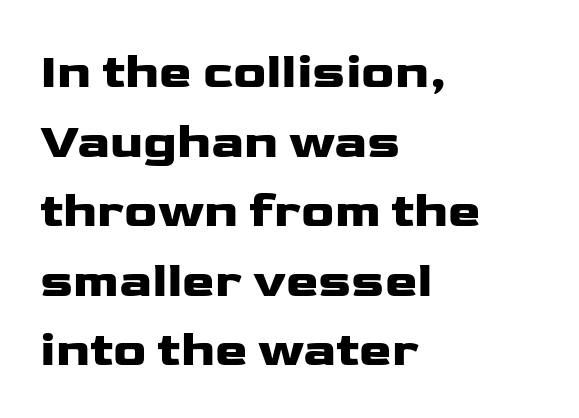
Reading down the block, your eye returns to a fixed left position each line. Whoever set this chose a conventional vertical rhythm. Italic: no, the glyphs are upright roman. The letters carry no serifs — their stems end cleanly without finishing strokes. Clear beneath every line of the passage. Varying glyph widths throughout — classic text-font behaviour.
